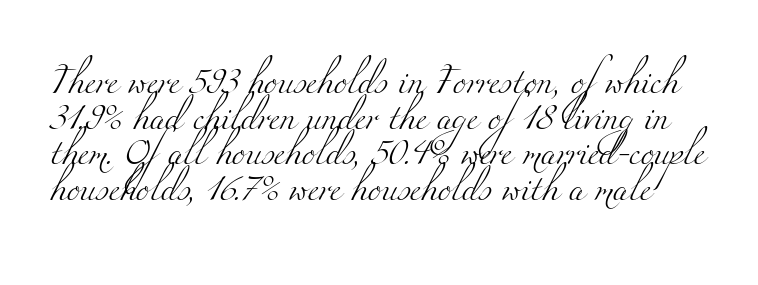
The image shows 25 px text type; set normal line spacing (1.43x), normal letter spacing, not underlined.
